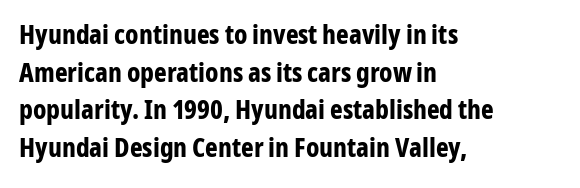
The image shows 27 px bold type, upright; set left-aligned, normal line spacing (1.39x), normal letter spacing, not underlined.
